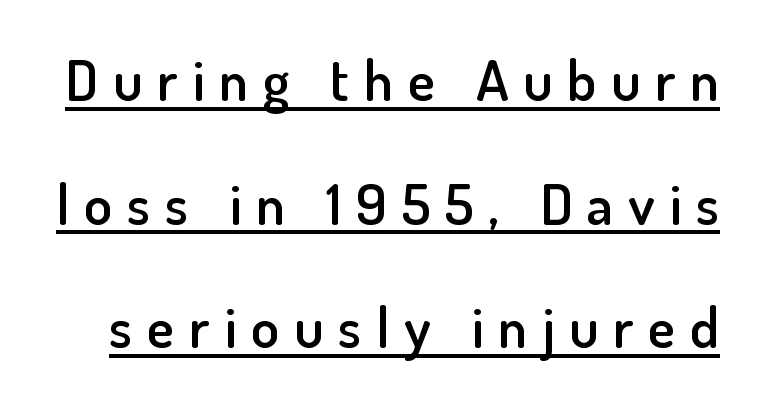
Underlined type. The font family rendered here belongs to the sans-serif group. If you drew a line through each stem, it would be perfectly vertical. Rows of type keep a wide berth in the vertical direction.
